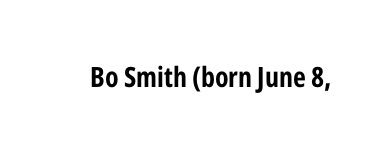
The image shows 28 px bold, condensed sans-serif type, upright; set normal letter spacing, not underlined; low stroke contrast and a medium x-height.
